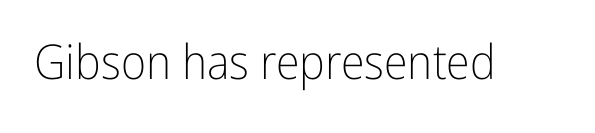
Posture: upright roman. Glance below the letters and you will spot only blank space. Counters stay open thanks to moderate or lighter strokes. Short note: letters normally spaced. The face used here is proportionally spaced, like ordinary book or web type. Does the type have serifs? No, each stem ends abruptly.
